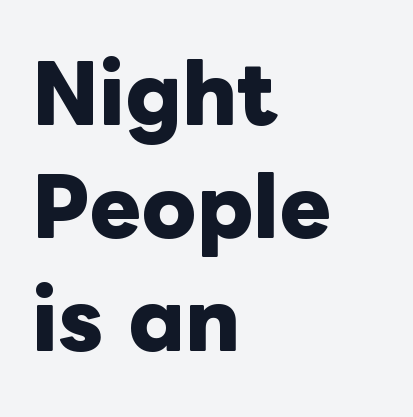
Lines of text with bare space underneath. Every letter is thick-stroked: bold, no question. The letters stand straight up with perfectly vertical stems. One glance says typical: line gaps are just what's usual. Here the glyphs are tracked normally, forming tight word shapes.
